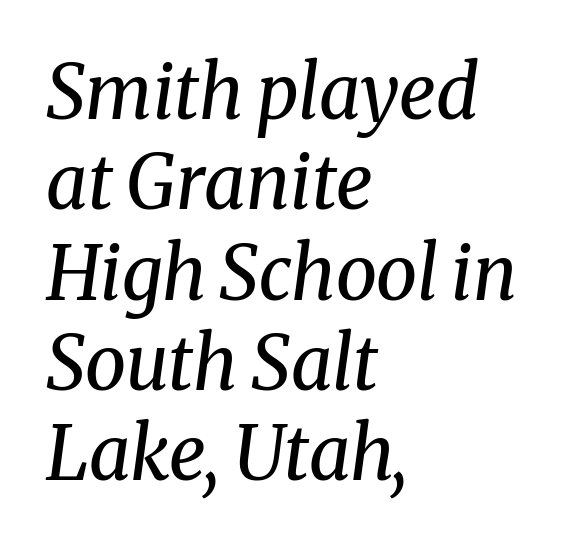
Q: Is the text bold? A: No.
Q: Is the text italic (slanted)? A: Yes, it leans right by about 8 degrees.
Q: Is the typeface a serif or a sans-serif typeface? A: Serif.
Q: Is the text underlined? A: No.
Q: How is the paragraph aligned? A: Left-aligned.
Q: Is the spacing between letters normal or unusually wide? A: Normal.
Q: Width (condensed, normal, or wide)? A: Normal.
Q: Stroke contrast? A: Medium.
Q: x-height? A: Medium.
Q: Monospaced? A: No.
